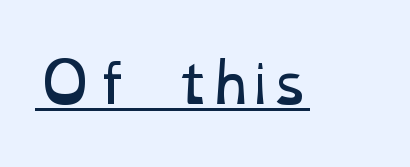
Q: Is the text bold? A: No.
Q: Is the text underlined? A: Yes.
Q: Is the spacing between letters normal or unusually wide? A: Normal.
Q: Width (condensed, normal, or wide)? A: Wide.
Q: Stroke contrast? A: Low.
Q: x-height? A: Medium.
Q: Monospaced? A: No.
